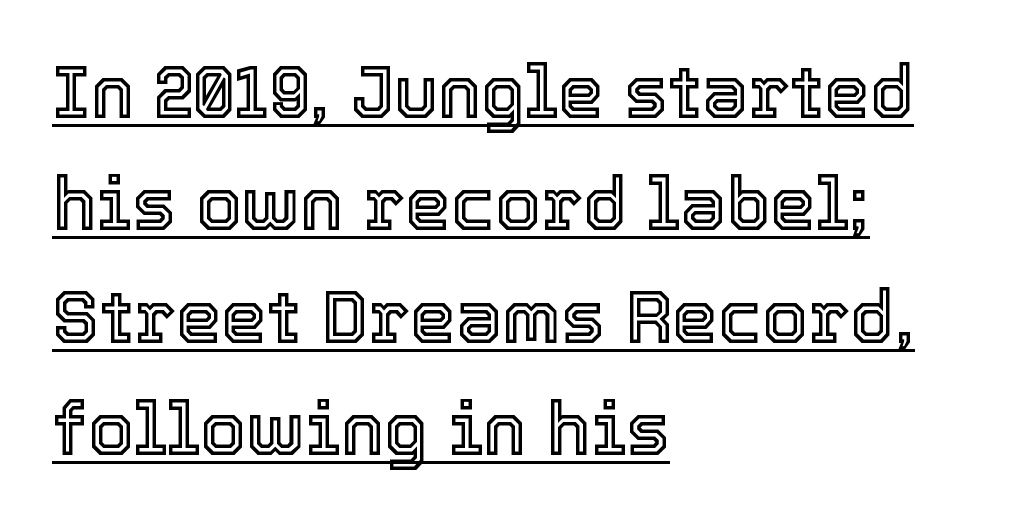
Rendered with straight, roman letterforms. Check the space under the baseline: a stroke is drawn there. Character widths vary here, with narrow letters taking less room than wide ones. Honestly, the row spacing looks completely unremarkable. Between one letter and the next there's only the usual sliver of space.
